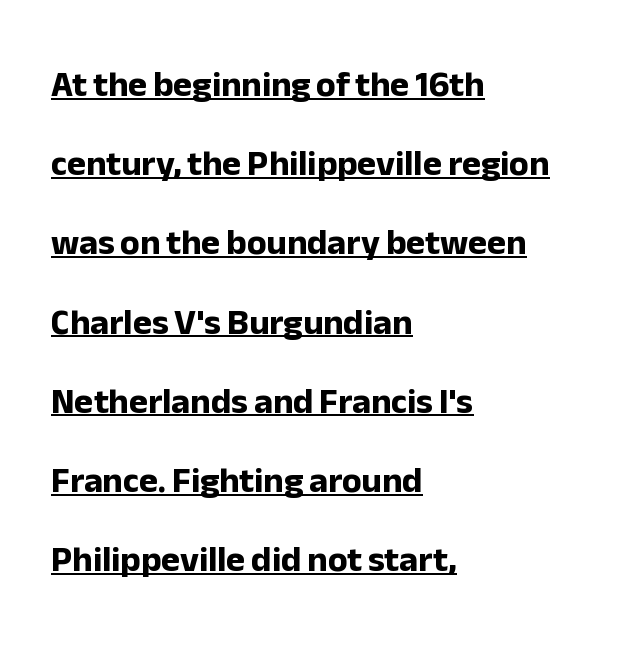
Successive baselines arrive slowly, with a big drop between each. Note: no serifs on the glyphs. The passage shown is underscored from start to finish. Glyph-to-glyph distance matches everyday printed text. Each glyph is drawn with heavy, bold strokes.
